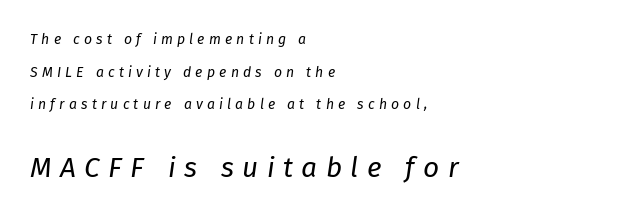
Q: Is the text bold? A: No.
Q: Is the text italic (slanted)? A: Yes, it leans right by about 8 degrees.
Q: Is the text underlined? A: No.
Q: How is the paragraph aligned? A: Left-aligned.
Q: Is the spacing between letters normal or unusually wide? A: Unusually wide.
Q: Is the spacing between lines tight, normal or loose? A: Loose.
Q: Which block of text is set in a larger size, the first (top) or the second (bottom)? A: The second (bottom) one.
Q: Width (condensed, normal, or wide)? A: Normal.
Q: Stroke contrast? A: Low.
Q: x-height? A: Medium.
Q: Monospaced? A: No.
